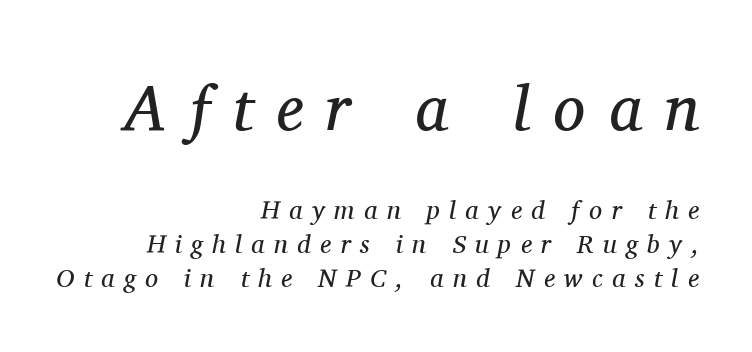
{"serif": "yes", "italic": "yes", "lean": "right", "slant_degrees": 11, "bold": "no", "weight": "regular", "width": "normal", "stroke_contrast": "medium", "x_height": "medium", "monospaced": "no", "underline": "no", "align": "right", "line_spacing": "normal", "line_spacing_ratio": 1.3, "letter_spacing": "wide", "letter_spacing_em": 0.36, "larger_block": "first", "size_ratio": 2.46, "glyph_px": 64}
